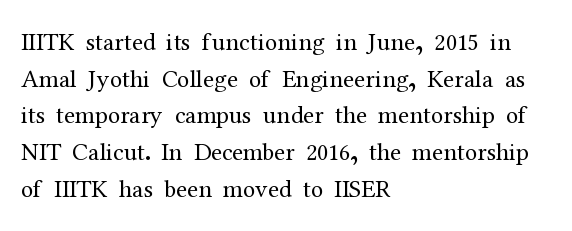
Q: Is the text bold? A: No.
Q: Is the text italic (slanted)? A: No, it is upright.
Q: Is the text underlined? A: No.
Q: How is the paragraph aligned? A: Left-aligned.
Q: Is the spacing between letters normal or unusually wide? A: Normal.
Q: Is the spacing between lines tight, normal or loose? A: Normal.
